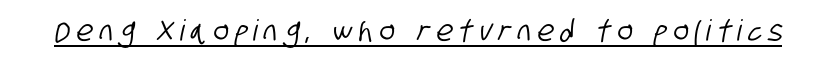
{"serif": "no", "width": "condensed", "stroke_contrast": "low", "x_height": "large", "monospaced": "no", "underline": "yes", "letter_spacing": "wide", "letter_spacing_em": 0.23, "glyph_px": 29}
